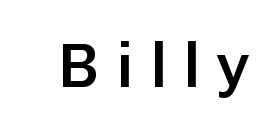
The image shows 64 px semibold sans-serif type, upright; set unusually wide letter spacing (+0.25 em), not underlined; low stroke contrast and a medium x-height.
